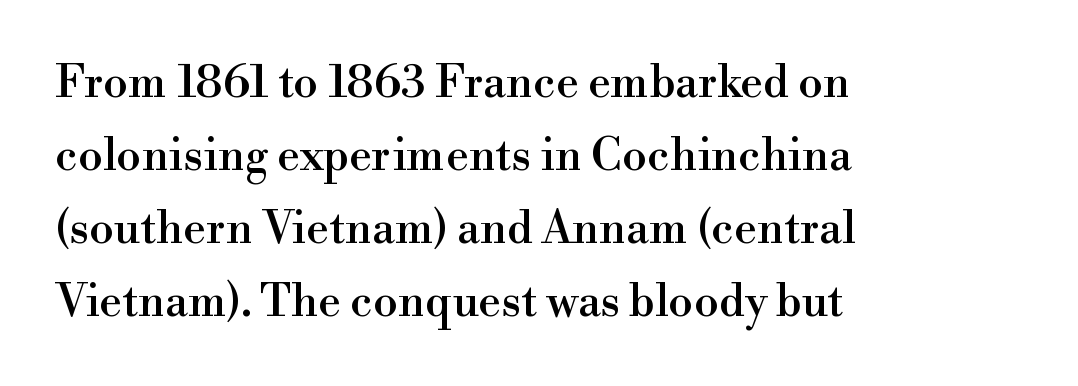
Spacing verdict: proportional, widths tailored to each character. The rag falls on the right side of this text block. Letterform terminals end in serifs throughout the passage. Between one letter and the next there's only the usual sliver of space.
